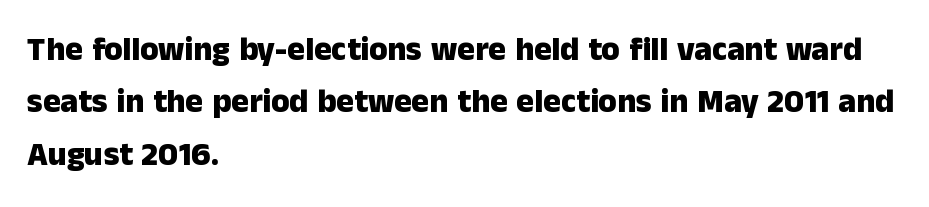
The image shows 33 px heavy sans-serif type, upright; set left-aligned, normal line spacing (1.59x), normal letter spacing, not underlined; low stroke contrast and a medium x-height.
